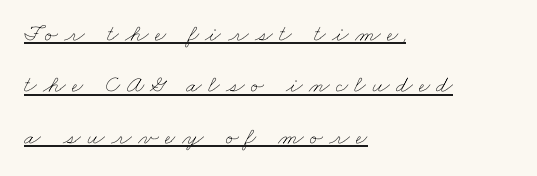
Q: Is the text bold? A: No.
Q: Is the text underlined? A: Yes.
Q: How is the paragraph aligned? A: Left-aligned.
Q: Is the spacing between letters normal or unusually wide? A: Unusually wide.
Q: Is the spacing between lines tight, normal or loose? A: Loose.
